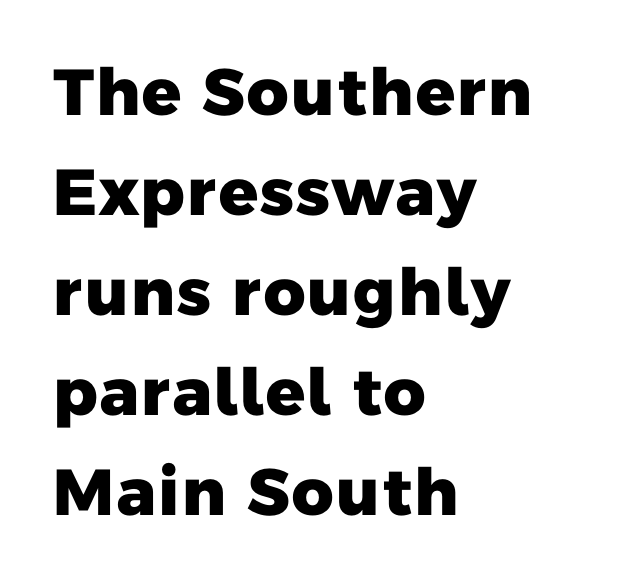
Line beginnings align vertically; line endings do not. Students, observe: this is what conventionally led text looks like. Pretty heavy lettering here — definitely bold. You could not count columns in this text — the font is proportionally spaced.
